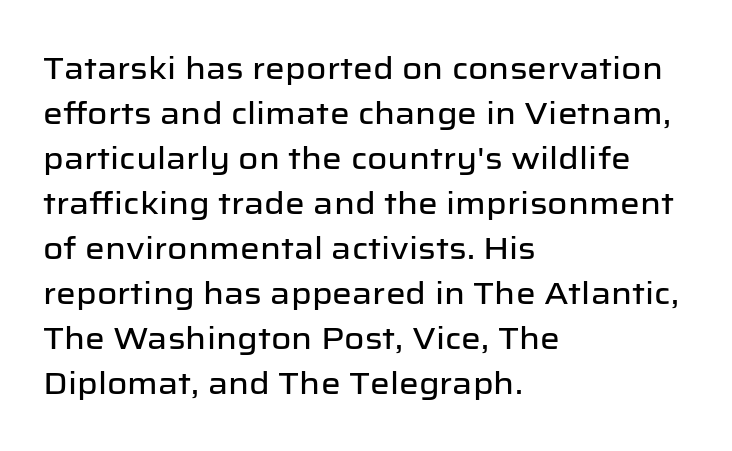
Q: Is the text italic (slanted)? A: No, it is upright.
Q: Is the typeface a serif or a sans-serif typeface? A: Sans-serif.
Q: Is the text underlined? A: No.
Q: How is the paragraph aligned? A: Left-aligned.
Q: Is the spacing between letters normal or unusually wide? A: Normal.
Q: Is the spacing between lines tight, normal or loose? A: Normal.
Q: Width (condensed, normal, or wide)? A: Normal.
Q: Stroke contrast? A: Low.
Q: x-height? A: Medium.
Q: Monospaced? A: No.
